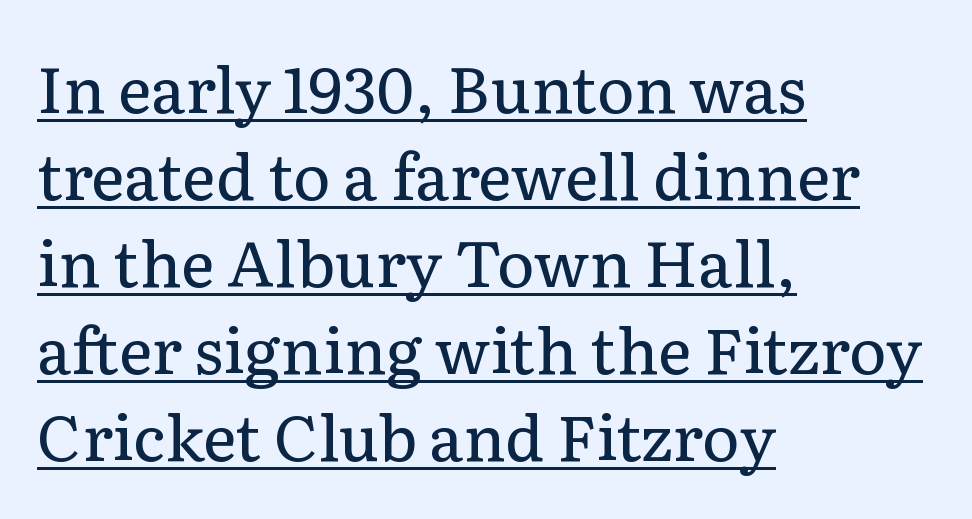
The image shows 64 px regular-weight serif type, upright; set left-aligned, normal line spacing (1.36x), normal letter spacing, underlined; low stroke contrast and a medium x-height.
